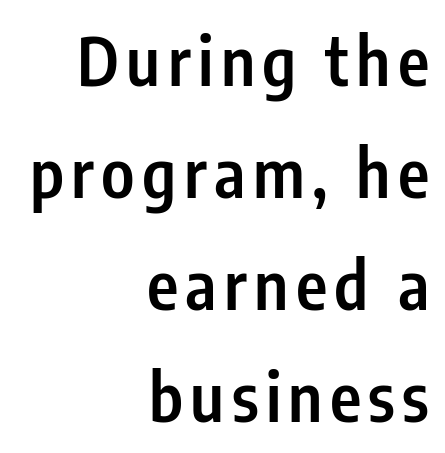
{"serif": "no", "italic": "no", "bold": "semi", "weight": "semibold", "width": "condensed", "stroke_contrast": "low", "x_height": "medium", "monospaced": "no", "underline": "no", "align": "right", "line_spacing": "normal", "line_spacing_ratio": 1.67, "glyph_px": 67}
